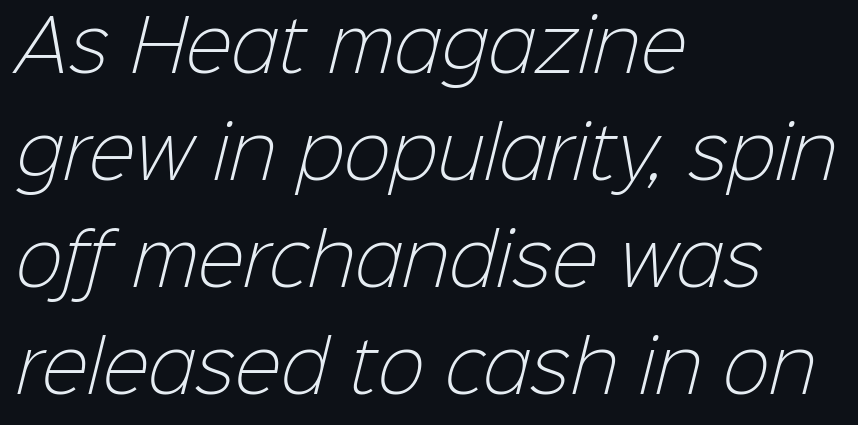
Q: Is the text bold? A: No.
Q: Is the typeface a serif or a sans-serif typeface? A: Sans-serif.
Q: Is the text underlined? A: No.
Q: How is the paragraph aligned? A: Left-aligned.
Q: Is the spacing between letters normal or unusually wide? A: Normal.
Q: Is the spacing between lines tight, normal or loose? A: Normal.
Q: Width (condensed, normal, or wide)? A: Normal.
Q: Stroke contrast? A: Low.
Q: x-height? A: Medium.
Q: Monospaced? A: No.
